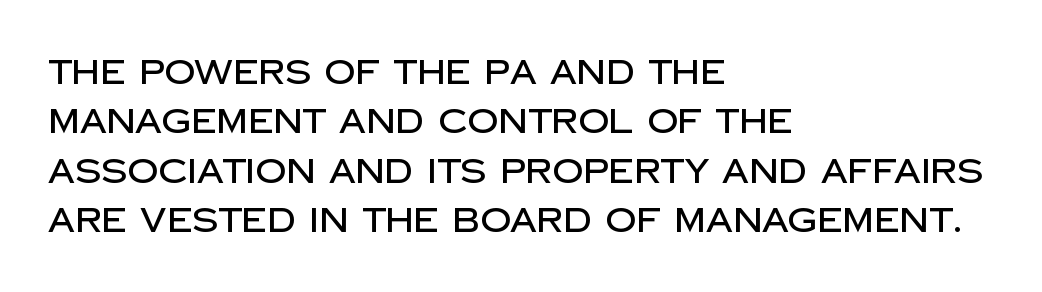
Q: Is the text italic (slanted)? A: No, it is upright.
Q: Is the typeface a serif or a sans-serif typeface? A: Sans-serif.
Q: Is the text underlined? A: No.
Q: How is the paragraph aligned? A: Left-aligned.
Q: Is the spacing between letters normal or unusually wide? A: Normal.
Q: Is the spacing between lines tight, normal or loose? A: Normal.
Q: Width (condensed, normal, or wide)? A: Normal.
Q: Stroke contrast? A: Low.
Q: x-height? A: Large.
Q: Monospaced? A: No.
